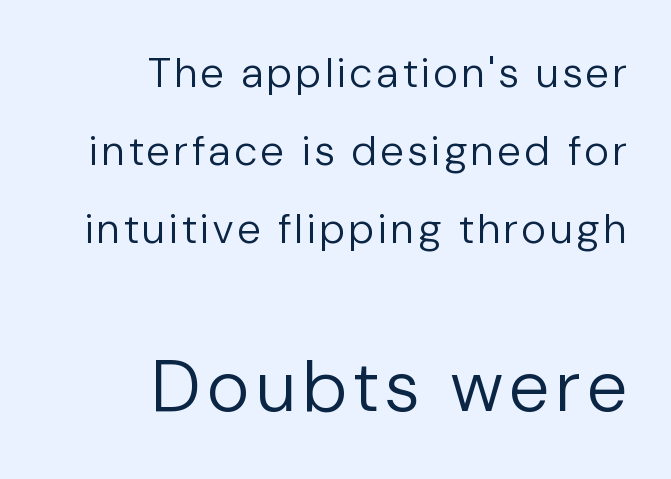
The image shows 73 px regular-weight sans-serif type, upright; set right-aligned, line spacing 1.86x, not underlined; the second (bottom) block is 1.74x larger; low stroke contrast and a medium x-height.
